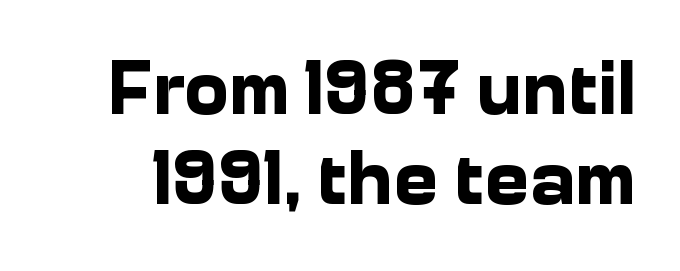
You could not count columns in this text — the font is proportionally spaced. These lines were composed using upright roman letters. Descenders hang freely into open space. What weight is shown? A full bold with thick strokes. This sample uses a sans-serif face. These lines keep a tight, regular rhythm from letter to letter.
